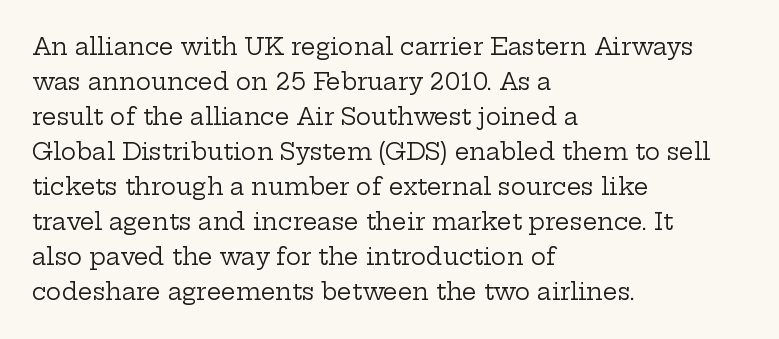
The image shows 23 px text type, upright; set left-aligned, normal line spacing (1.52x), normal letter spacing, not underlined.
